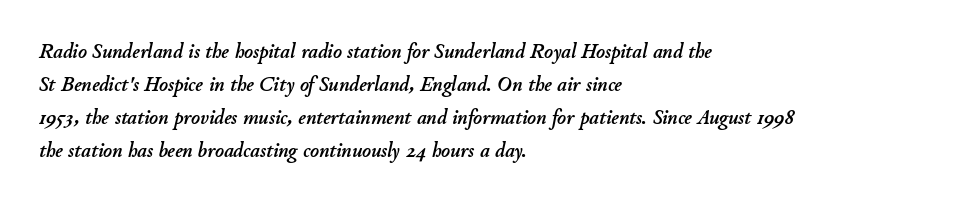
Q: Is the text italic (slanted)? A: Yes, it leans right by about 11 degrees.
Q: Is the text underlined? A: No.
Q: How is the paragraph aligned? A: Left-aligned.
Q: Is the spacing between letters normal or unusually wide? A: Normal.
Q: Is the spacing between lines tight, normal or loose? A: Normal.
